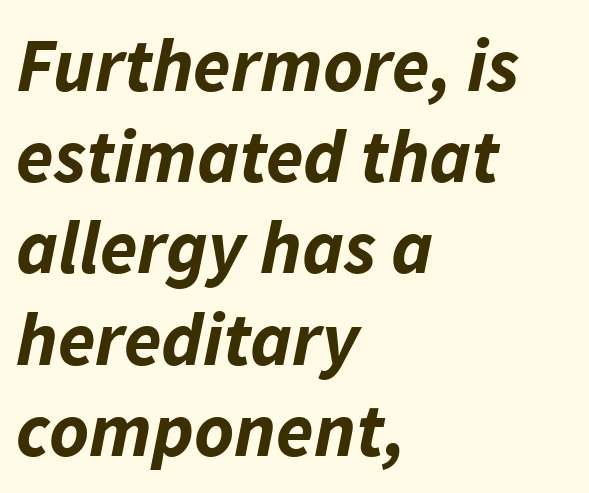
{"italic": "yes", "lean": "right", "slant_degrees": 11, "bold": "yes", "weight": "bold", "width": "normal", "stroke_contrast": "low", "x_height": "medium", "monospaced": "no", "underline": "no", "align": "left", "line_spacing_ratio": 1.2, "letter_spacing": "normal", "letter_spacing_em": 0.0, "glyph_px": 76}
